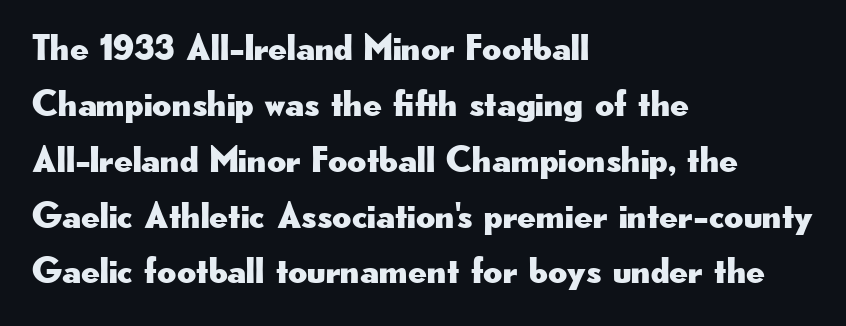
This rendering uses left alignment, leaving the right contour irregular. Serif or sans? Sans — the stroke terminals are bare. A typesetter would call this leading conventional body-copy spacing. The area under the type is left untouched. Proportional: the letters do not fall into vertical columns.
